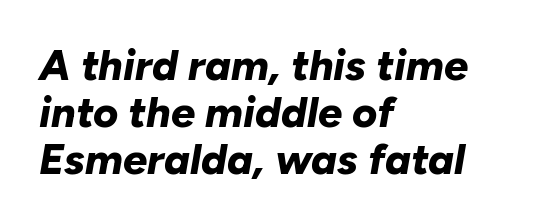
The image shows 43 px bold type, italic (leaning right); set left-aligned, tight line spacing (1.09x), normal letter spacing, not underlined; low stroke contrast and a medium x-height.
